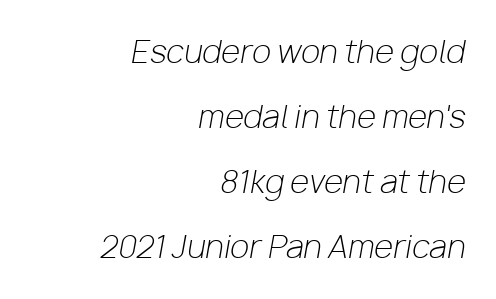
{"italic": "yes", "lean": "right", "slant_degrees": 10, "bold": "no", "weight": "light", "width": "normal", "stroke_contrast": "low", "x_height": "medium", "monospaced": "no", "underline": "no", "align": "right", "line_spacing": "loose", "line_spacing_ratio": 2.1, "letter_spacing": "normal", "letter_spacing_em": 0.0, "glyph_px": 31}
